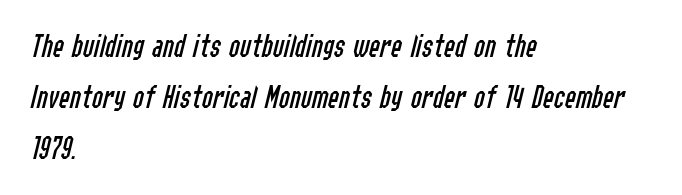
The typesetter chose a ragged-right arrangement here. Character widths vary here, with narrow letters taking less room than wide ones. The words here are not underlined. This is oblique type, the kind used for emphasis or titles.
